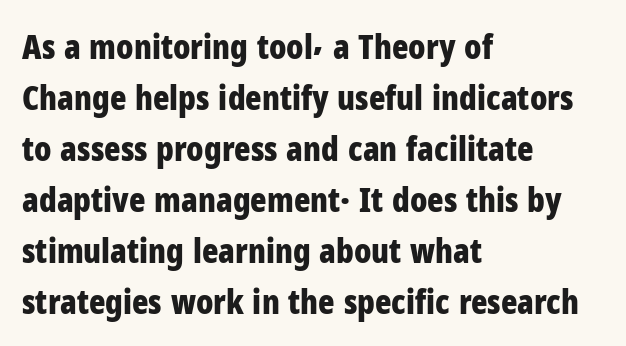
{"serif": "no", "italic": "no", "bold": "yes", "weight": "bold", "width": "condensed", "stroke_contrast": "low", "x_height": "medium", "monospaced": "no", "underline": "no", "align": "left", "line_spacing": "normal", "line_spacing_ratio": 1.5, "letter_spacing": "normal", "letter_spacing_em": 0.0, "glyph_px": 34}
